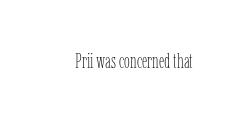
{"italic": "no", "bold": "no", "underline": "no", "letter_spacing": "normal", "letter_spacing_em": 0.0, "glyph_px": 21}
